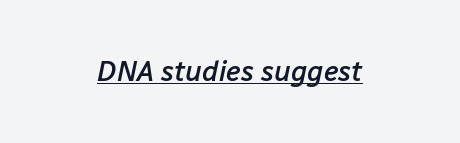
{"italic": "yes", "lean": "right", "slant_degrees": 12, "bold": "semi", "weight": "semibold", "width": "normal", "stroke_contrast": "low", "x_height": "medium", "monospaced": "no", "underline": "yes", "letter_spacing": "normal", "letter_spacing_em": 0.0, "glyph_px": 28}
